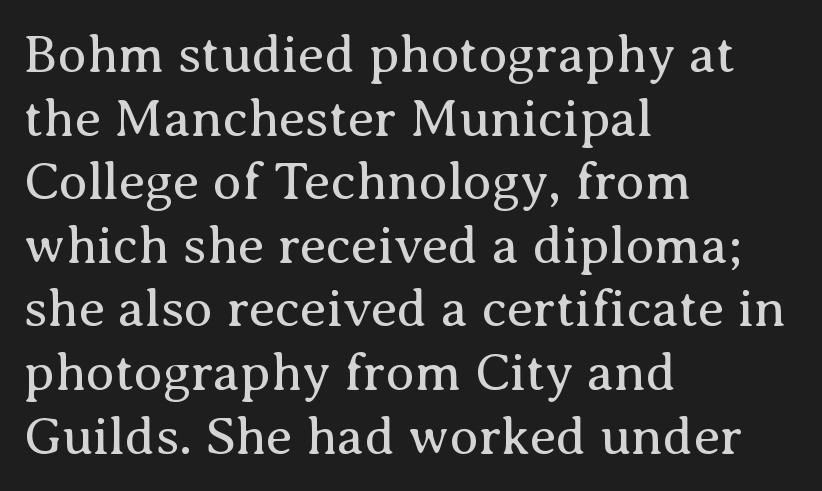
The image shows 53 px regular-weight serif type, upright; set left-aligned, line spacing 1.2x, normal letter spacing, not underlined; medium stroke contrast and a medium x-height.
